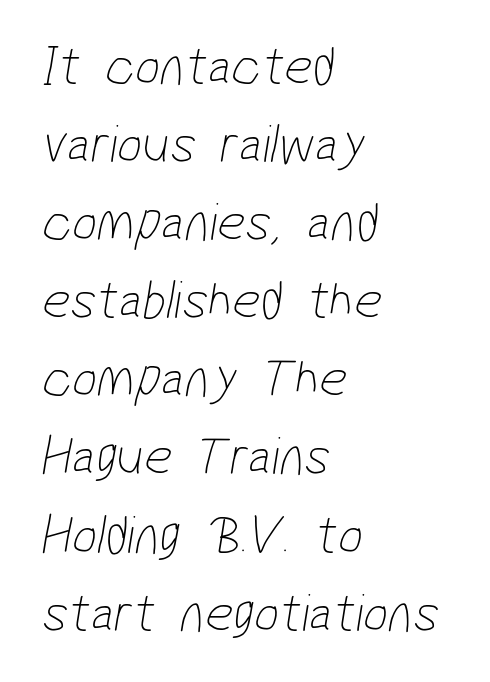
Q: Is the text bold? A: No.
Q: Is the typeface a serif or a sans-serif typeface? A: Sans-serif.
Q: Is the text underlined? A: No.
Q: How is the paragraph aligned? A: Left-aligned.
Q: Is the spacing between letters normal or unusually wide? A: Normal.
Q: Is the spacing between lines tight, normal or loose? A: Normal.
Q: Width (condensed, normal, or wide)? A: Condensed.
Q: Stroke contrast? A: Low.
Q: x-height? A: Medium.
Q: Monospaced? A: No.
